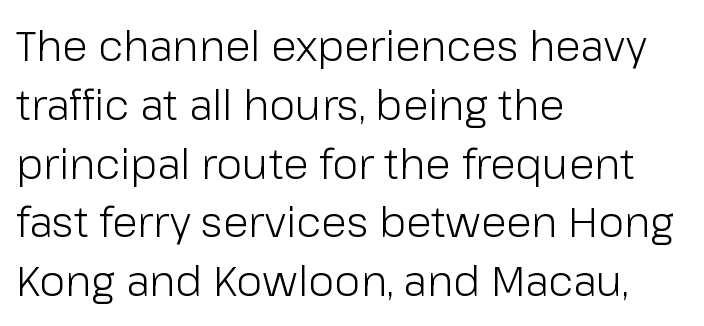
Q: Is the text bold? A: No.
Q: Is the text italic (slanted)? A: No, it is upright.
Q: Is the typeface a serif or a sans-serif typeface? A: Sans-serif.
Q: Is the text underlined? A: No.
Q: How is the paragraph aligned? A: Left-aligned.
Q: Is the spacing between letters normal or unusually wide? A: Normal.
Q: Is the spacing between lines tight, normal or loose? A: Normal.
Q: Width (condensed, normal, or wide)? A: Normal.
Q: Stroke contrast? A: Low.
Q: x-height? A: Medium.
Q: Monospaced? A: No.
